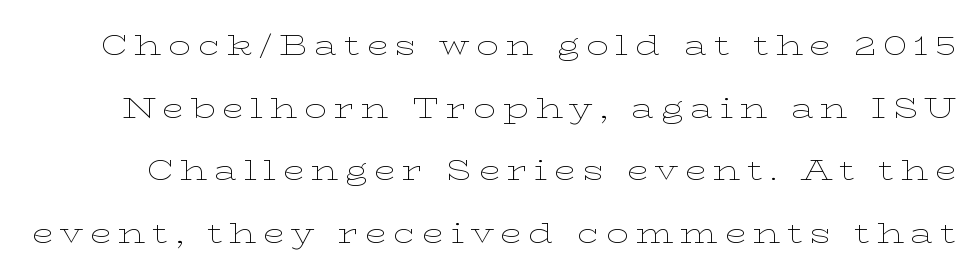
Is this a sans? No — the strokes have serifs. Type without underlining. Weight: regular or lighter. Posture: upright roman. Spacing verdict: proportional, widths tailored to each character. Honestly, the letter spacing is so wide it's the main thing you notice.
